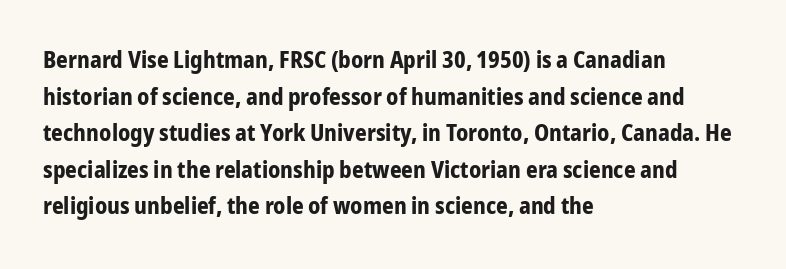
Visually the block forms a straight wall on the left and a jagged coastline on the right. The letters are bold, with thick, heavy strokes. The gap between lines stays unmarked. This sample keeps an unexceptional amount of space between lines. The horizontal fit of the characters is conventional and even. Vertical strokes here are truly vertical.
